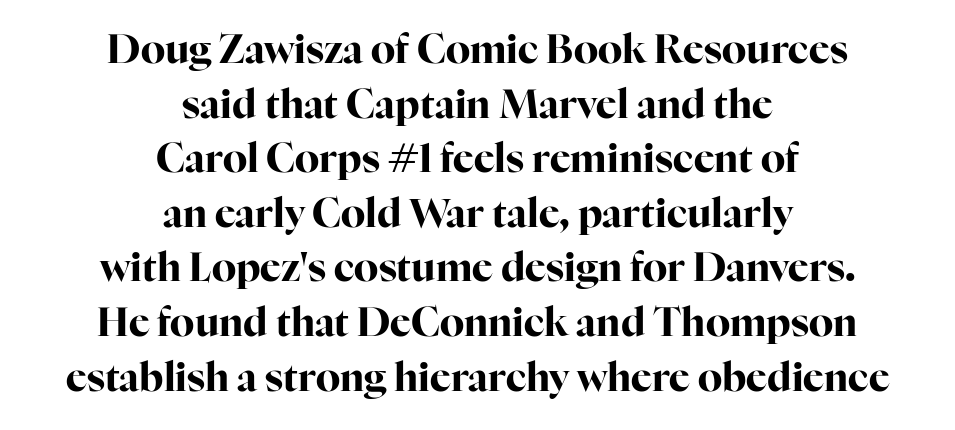
Q: Is the text bold? A: Yes.
Q: Is the text italic (slanted)? A: No, it is upright.
Q: Is the typeface a serif or a sans-serif typeface? A: Serif.
Q: Is the text underlined? A: No.
Q: How is the paragraph aligned? A: Centered.
Q: Is the spacing between letters normal or unusually wide? A: Normal.
Q: Is the spacing between lines tight, normal or loose? A: Normal.
Q: Width (condensed, normal, or wide)? A: Normal.
Q: Stroke contrast? A: High.
Q: x-height? A: Medium.
Q: Monospaced? A: No.
